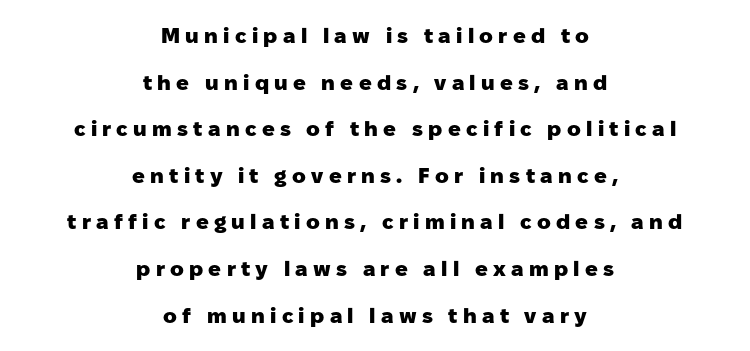
{"italic": "no", "bold": "yes", "underline": "no", "align": "center", "line_spacing": "loose", "line_spacing_ratio": 2.22, "letter_spacing": "wide", "letter_spacing_em": 0.25, "glyph_px": 21}
